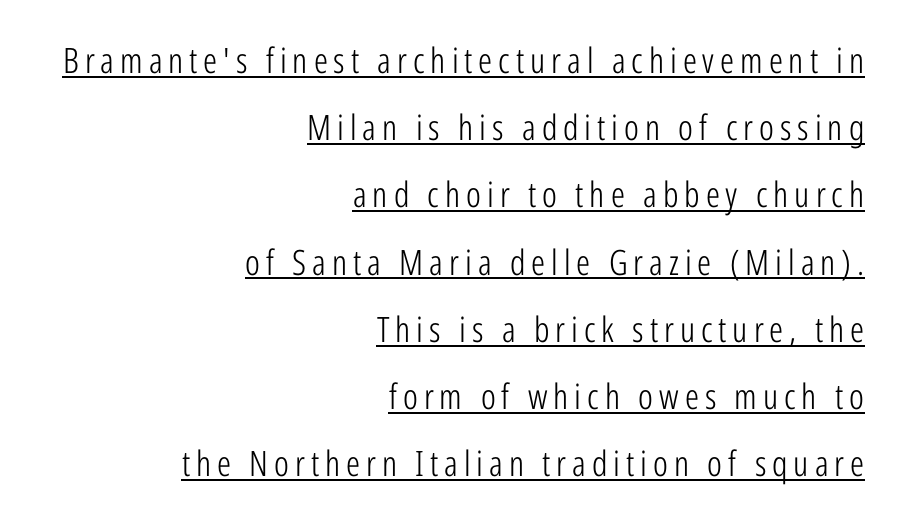
The image shows 35 px light, condensed sans-serif type, upright; set right-aligned, loose line spacing (1.92x), underlined; low stroke contrast and a medium x-height.
